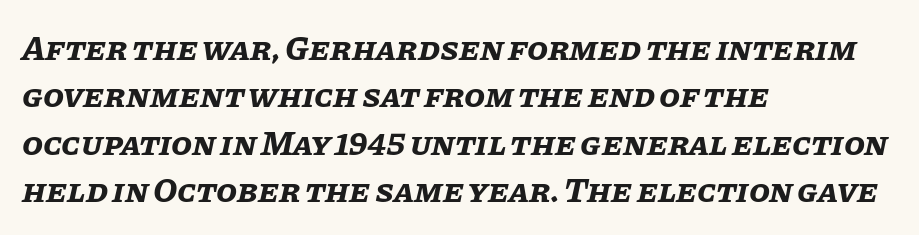
{"italic": "yes", "lean": "right", "slant_degrees": 11, "bold": "yes", "weight": "bold", "width": "normal", "stroke_contrast": "low", "x_height": "large", "monospaced": "no", "underline": "no", "align": "left", "line_spacing": "normal", "line_spacing_ratio": 1.39, "letter_spacing": "normal", "letter_spacing_em": 0.0, "glyph_px": 34}
